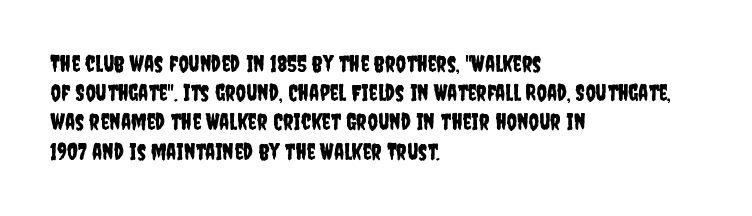
The image shows 23 px text type, upright; set left-aligned, normal line spacing (1.27x), normal letter spacing, not underlined.
